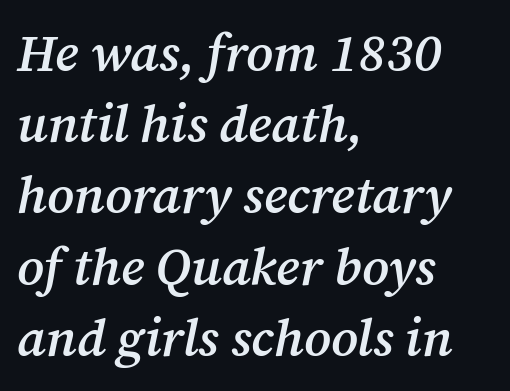
The ragged edge is on the right, which tells us the setting is flush left. Varying glyph widths throughout — classic text-font behaviour. Letterform terminals end in serifs throughout the passage. The glyphs look as if they've been sheared to an angle. Leading matches the norm, producing a regular column. Nobody touched the tracking dial on this one.
